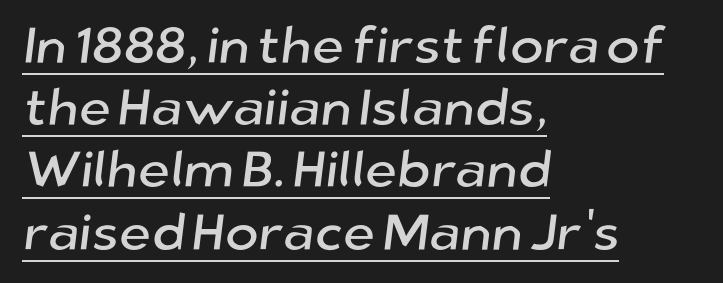
The letters sit at their default tracking, neither squeezed nor spread. These characters rest on top of a visible drawn line. Here the designer chose a conventional face with non-uniform glyph widths. The ragged edge is on the right, which tells us the setting is flush left. A sans-serif font was chosen for this passage.
